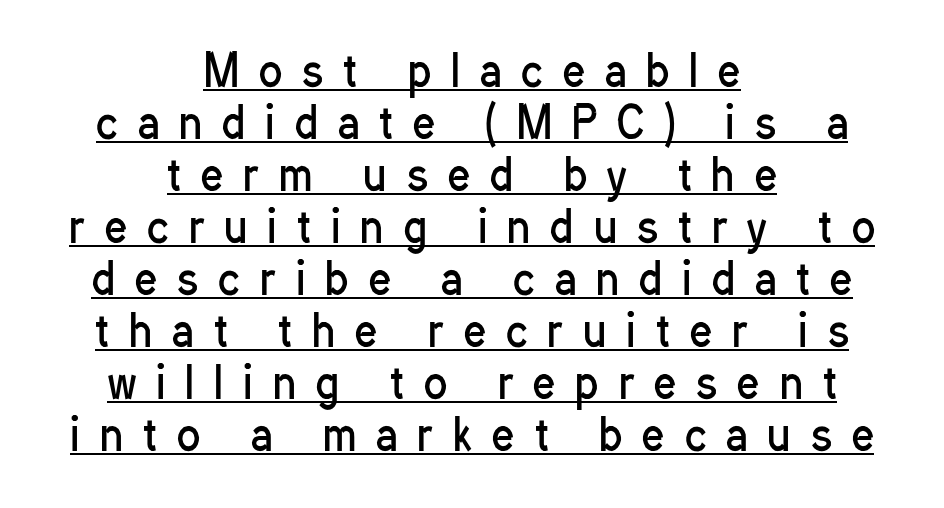
{"serif": "no", "italic": "no", "bold": "no", "weight": "regular", "width": "condensed", "stroke_contrast": "low", "x_height": "medium", "monospaced": "no", "underline": "yes", "align": "center", "line_spacing_ratio": 1.21, "letter_spacing": "wide", "letter_spacing_em": 0.47, "glyph_px": 43}
